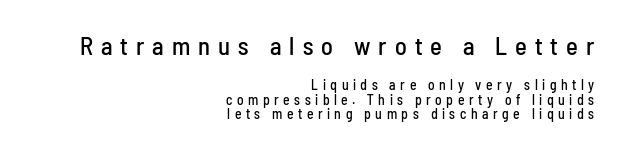
{"italic": "no", "underline": "no", "align": "right", "line_spacing": "tight", "line_spacing_ratio": 1.04, "letter_spacing": "wide", "letter_spacing_em": 0.32, "larger_block": "first", "size_ratio": 1.79, "glyph_px": 25}
